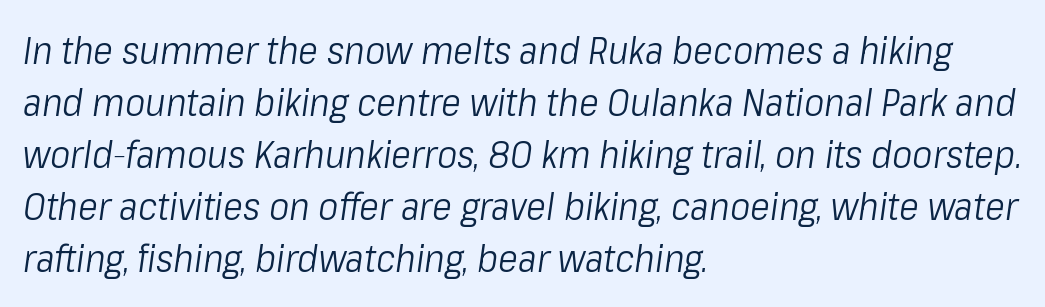
Q: Is the text bold? A: No.
Q: Is the text italic (slanted)? A: Yes, it leans right by about 8 degrees.
Q: Is the text underlined? A: No.
Q: How is the paragraph aligned? A: Left-aligned.
Q: Is the spacing between letters normal or unusually wide? A: Normal.
Q: Is the spacing between lines tight, normal or loose? A: Normal.
Q: Width (condensed, normal, or wide)? A: Condensed.
Q: Stroke contrast? A: Low.
Q: x-height? A: Medium.
Q: Monospaced? A: No.
